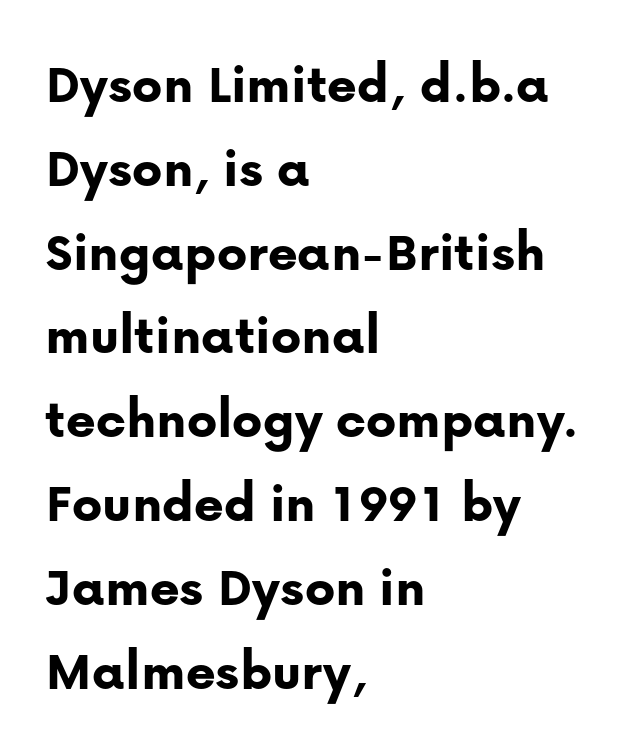
{"serif": "no", "italic": "no", "bold": "yes", "weight": "bold", "width": "normal", "stroke_contrast": "low", "x_height": "medium", "monospaced": "no", "underline": "no", "align": "left", "line_spacing": "normal", "line_spacing_ratio": 1.47, "letter_spacing": "normal", "letter_spacing_em": 0.0, "glyph_px": 57}
